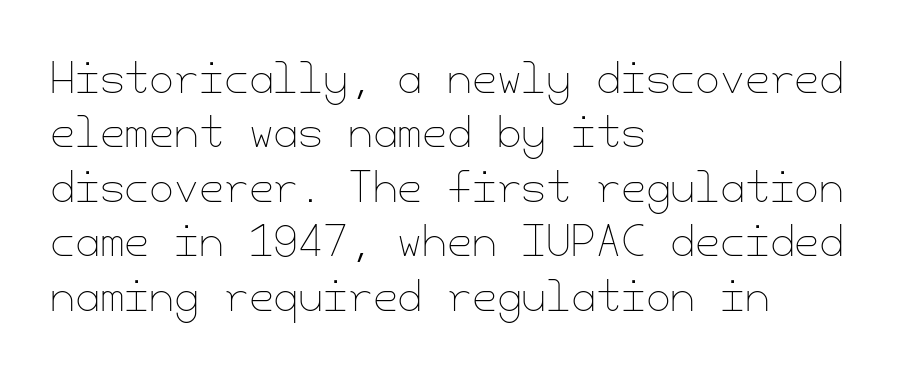
The image shows 40 px thin type, upright; set left-aligned, normal line spacing (1.36x), normal letter spacing, not underlined; low stroke contrast and a small x-height.
